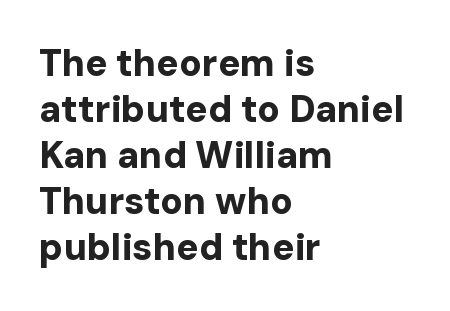
The image shows 37 px bold sans-serif type, upright; set left-aligned, line spacing 1.24x, normal letter spacing, not underlined; low stroke contrast and a medium x-height.
